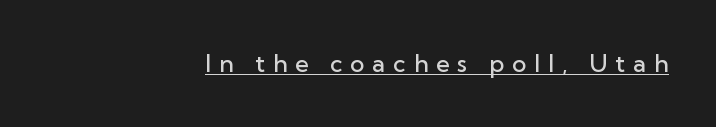
Q: Is the text bold? A: Semi-bold.
Q: Is the text italic (slanted)? A: No, it is upright.
Q: Is the text underlined? A: Yes.
Q: How is the paragraph aligned? A: Right-aligned.
Q: Is the spacing between letters normal or unusually wide? A: Unusually wide.
